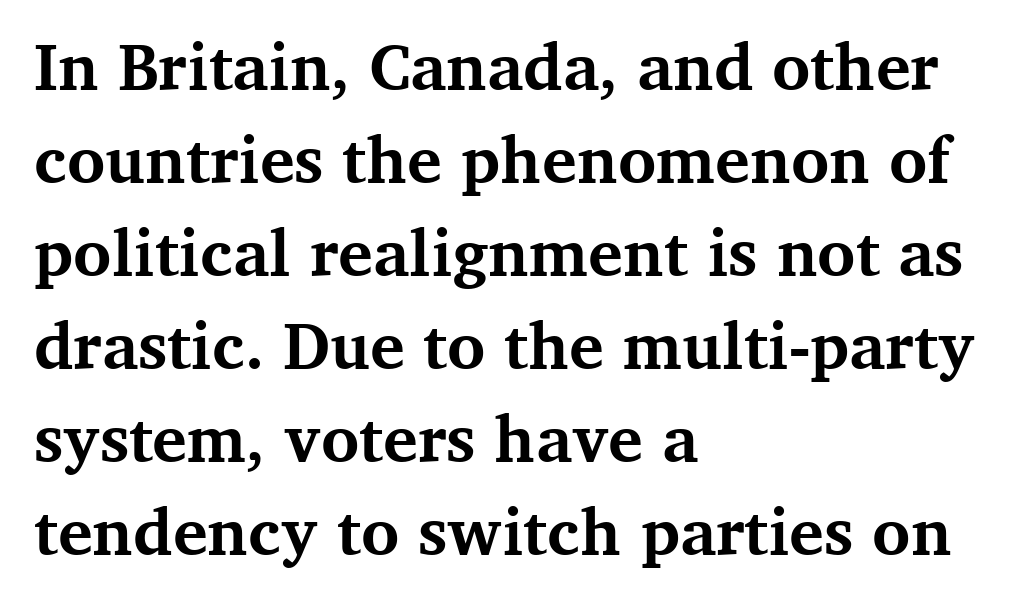
Baseline-to-baseline distance is the conventional proportion of letter height. Upright lettering throughout. Here the glyphs are tracked normally, forming tight word shapes. The passage shown is typeset with a serif family. Its strokes are broad and dark, the hallmark of bold type. Typeset ragged right — the left edge is the straight one.
